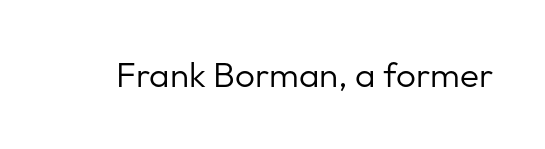
The image shows 35 px regular-weight sans-serif type, upright; set normal letter spacing, not underlined; low stroke contrast and a medium x-height.
